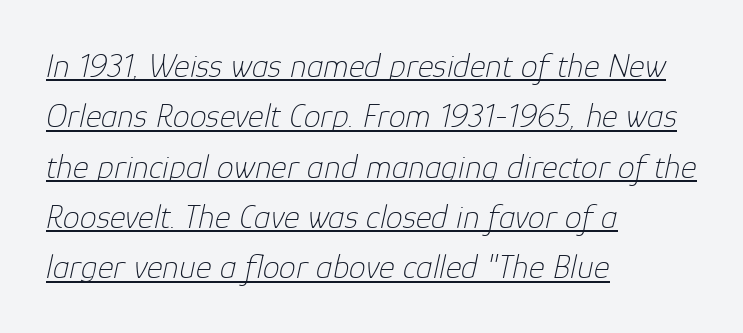
{"italic": "yes", "lean": "right", "slant_degrees": 12, "bold": "no", "weight": "thin", "width": "normal", "stroke_contrast": "low", "x_height": "medium", "monospaced": "no", "underline": "yes", "align": "left", "line_spacing": "normal", "line_spacing_ratio": 1.48, "letter_spacing": "normal", "letter_spacing_em": 0.0, "glyph_px": 34}
